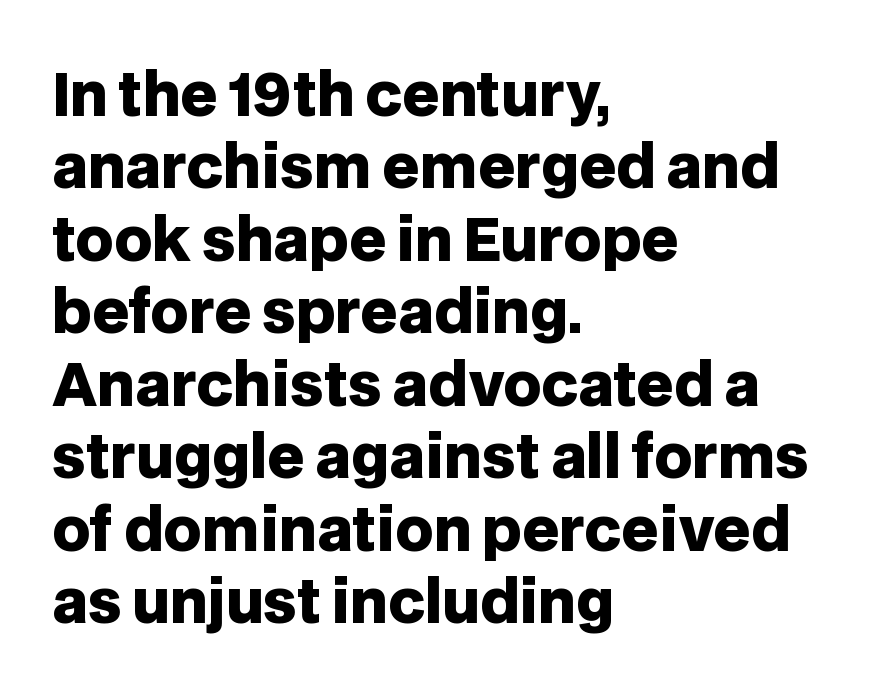
{"serif": "no", "italic": "no", "bold": "yes", "weight": "heavy", "width": "normal", "stroke_contrast": "low", "x_height": "large", "monospaced": "no", "underline": "no", "align": "left", "line_spacing": "normal", "line_spacing_ratio": 1.25, "letter_spacing": "normal", "letter_spacing_em": 0.0, "glyph_px": 58}
